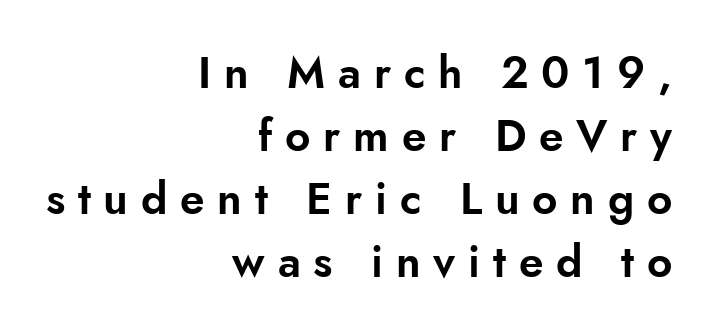
Q: Is the text italic (slanted)? A: No, it is upright.
Q: Is the typeface a serif or a sans-serif typeface? A: Sans-serif.
Q: Is the text underlined? A: No.
Q: How is the paragraph aligned? A: Right-aligned.
Q: Is the spacing between letters normal or unusually wide? A: Unusually wide.
Q: Is the spacing between lines tight, normal or loose? A: Normal.
Q: Width (condensed, normal, or wide)? A: Normal.
Q: Stroke contrast? A: Low.
Q: x-height? A: Small.
Q: Monospaced? A: No.
